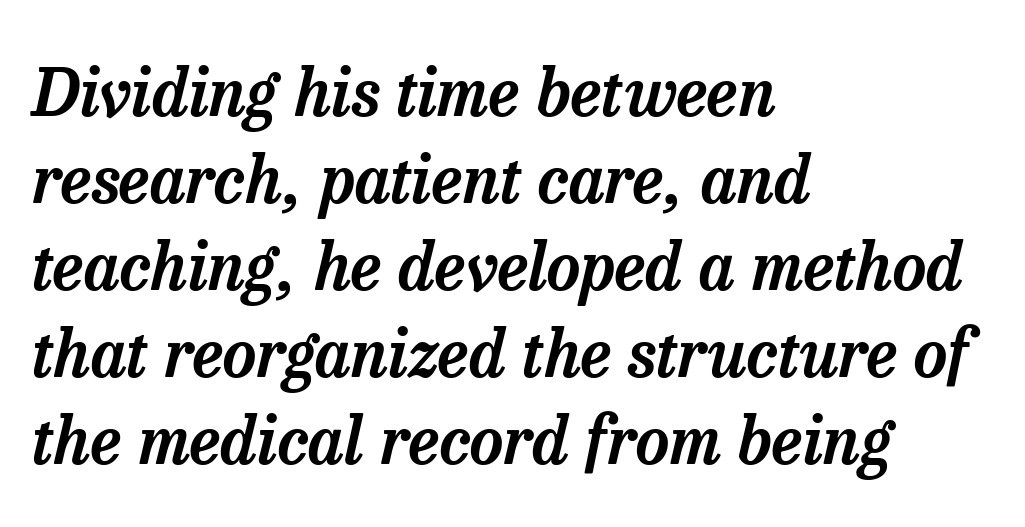
The image shows 66 px serif type, italic (leaning right); set left-aligned, normal line spacing (1.32x), normal letter spacing, not underlined; low stroke contrast and a medium x-height.
